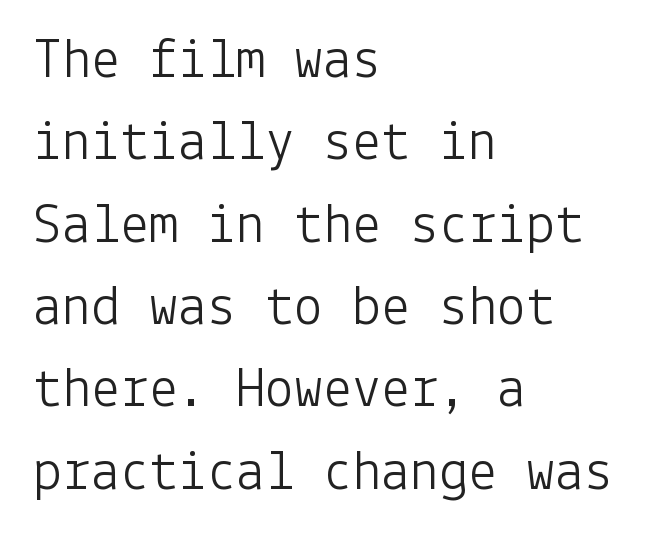
In terms of leading, this rendering sits right in the middle. The space beneath each line is pristine and unruled. Rendered with straight, roman letterforms. Short note: letters normally spaced.
